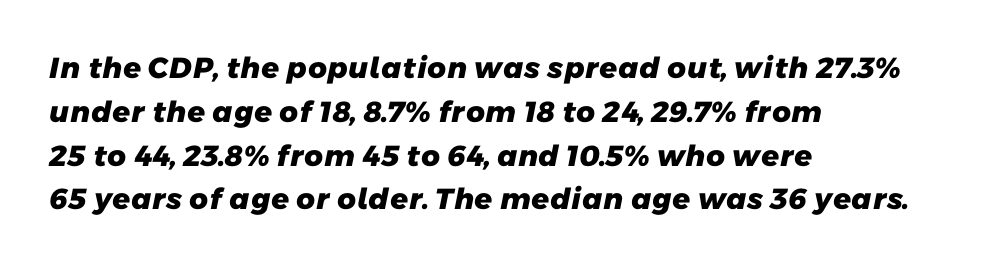
The image shows 29 px heavy sans-serif type; set left-aligned, normal line spacing (1.51x), normal letter spacing, not underlined; low stroke contrast and a medium x-height.
